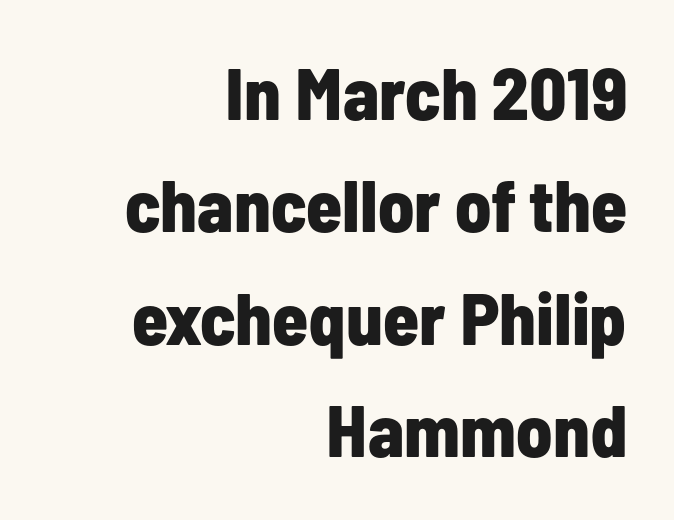
Q: Is the text bold? A: Yes.
Q: Is the text italic (slanted)? A: No, it is upright.
Q: Is the typeface a serif or a sans-serif typeface? A: Sans-serif.
Q: Is the text underlined? A: No.
Q: How is the paragraph aligned? A: Right-aligned.
Q: Is the spacing between letters normal or unusually wide? A: Normal.
Q: Is the spacing between lines tight, normal or loose? A: Normal.
Q: Width (condensed, normal, or wide)? A: Condensed.
Q: Stroke contrast? A: Low.
Q: x-height? A: Medium.
Q: Monospaced? A: No.
